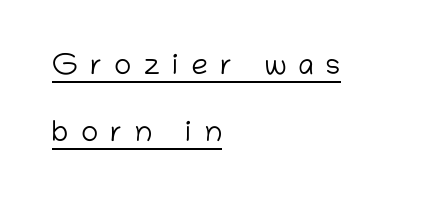
A typesetter would call this proportional, since set widths differ per character. The lines in this sample share a left origin and differ only in where they stop. The font family rendered here belongs to the sans-serif group. The specimen includes a rule beneath the text block's lines. Compared with typical body copy, the letter spacing here is much looser. This sample trades compactness for vertical openness between lines.
